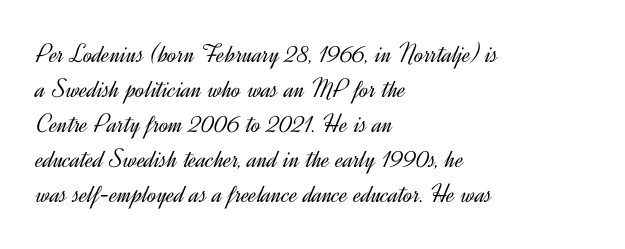
The image shows 27 px text type; set left-aligned, normal line spacing (1.3x), normal letter spacing, not underlined.
